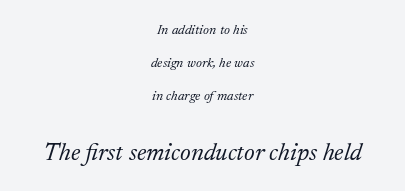
{"italic": "yes", "lean": "right", "slant_degrees": 17, "bold": "no", "underline": "no", "align": "center", "line_spacing": "loose", "line_spacing_ratio": 2.34, "letter_spacing": "normal", "letter_spacing_em": 0.0, "larger_block": "second", "size_ratio": 1.79, "glyph_px": 25}
